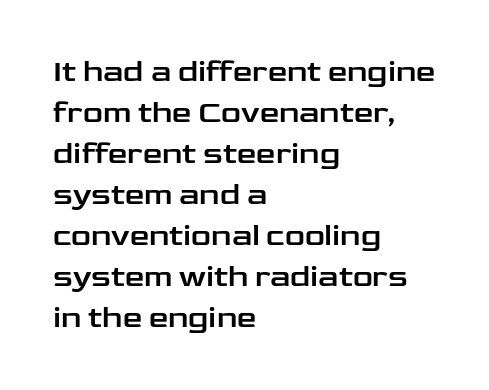
Q: Is the text italic (slanted)? A: No, it is upright.
Q: Is the typeface a serif or a sans-serif typeface? A: Sans-serif.
Q: Is the text underlined? A: No.
Q: How is the paragraph aligned? A: Left-aligned.
Q: Is the spacing between letters normal or unusually wide? A: Normal.
Q: Is the spacing between lines tight, normal or loose? A: Normal.
Q: Width (condensed, normal, or wide)? A: Wide.
Q: Stroke contrast? A: Low.
Q: x-height? A: Medium.
Q: Monospaced? A: No.
